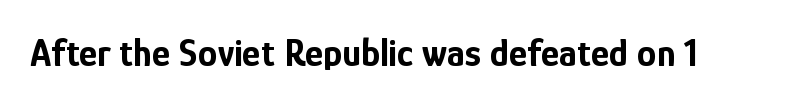
The letters carry no serifs — their stems end cleanly without finishing strokes. The letters advance in unequal steps, a hallmark of proportional type. These words are printed bold, with thick strokes throughout. The axis of the letterforms is exactly vertical.
